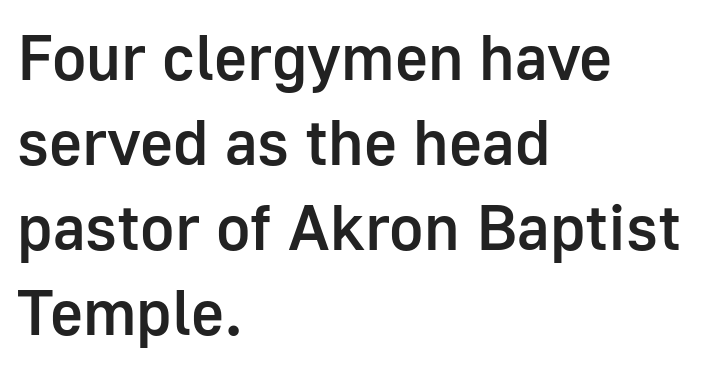
Inter-character spacing is left at the font's built-in metrics. The passage is arranged the way most books set body copy — flush left. The typography opts for an upright posture over an oblique one. The passage shown is not underscored anywhere. Note the varied advance widths — an 'i' is clearly narrower than an 'm'.
